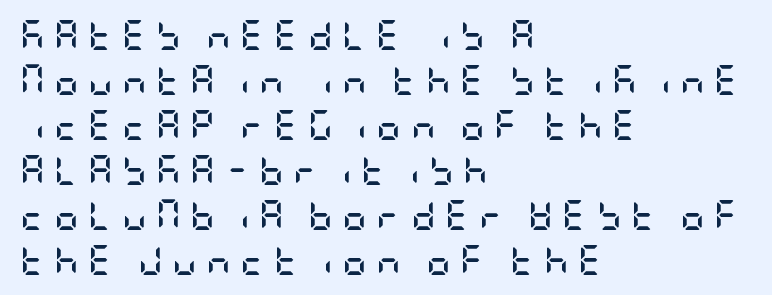
Serifs: no, the terminals of the letterforms are clean. The rendering uses a bold face; every stroke is thick and dark. Italic? Not at all — the glyphs are vertical. The strip under each line holds only bare page.
